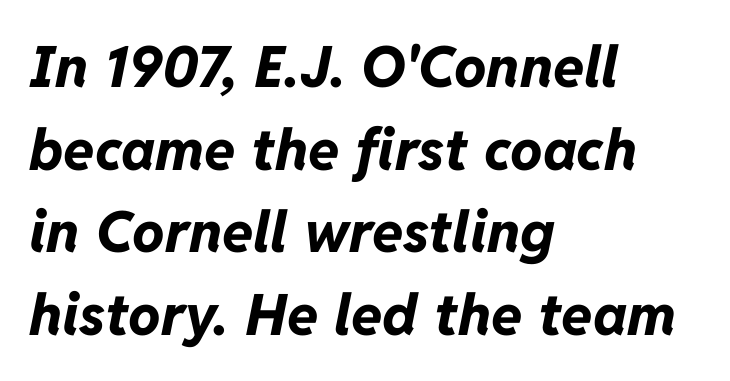
{"italic": "yes", "lean": "right", "slant_degrees": 11, "bold": "yes", "weight": "bold", "width": "normal", "stroke_contrast": "low", "x_height": "medium", "monospaced": "no", "underline": "no", "align": "left", "line_spacing": "normal", "line_spacing_ratio": 1.45, "letter_spacing": "normal", "letter_spacing_em": 0.0, "glyph_px": 57}
